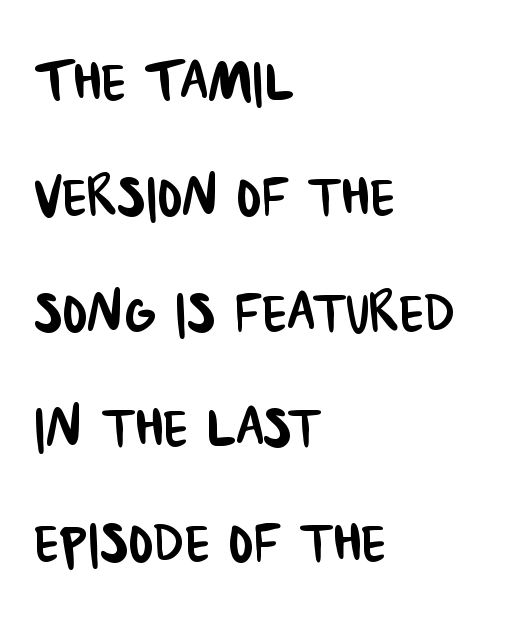
Q: Is the typeface a serif or a sans-serif typeface? A: Sans-serif.
Q: Is the text underlined? A: No.
Q: How is the paragraph aligned? A: Left-aligned.
Q: Is the spacing between letters normal or unusually wide? A: Normal.
Q: Is the spacing between lines tight, normal or loose? A: Normal.
Q: Width (condensed, normal, or wide)? A: Condensed.
Q: Stroke contrast? A: Low.
Q: x-height? A: Large.
Q: Monospaced? A: No.
